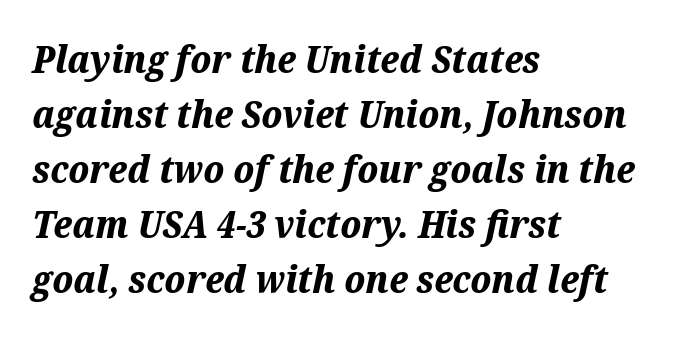
{"italic": "yes", "lean": "right", "slant_degrees": 12, "bold": "yes", "weight": "bold", "width": "normal", "stroke_contrast": "medium", "x_height": "medium", "monospaced": "no", "underline": "no", "align": "left", "line_spacing": "normal", "line_spacing_ratio": 1.45, "letter_spacing": "normal", "letter_spacing_em": 0.0, "glyph_px": 38}
